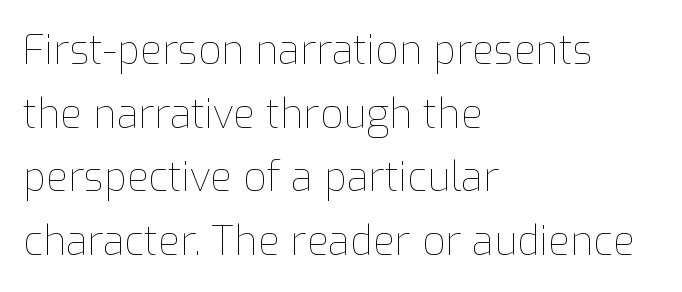
The typeface has the unassuming heft of standard copy or less. The rendering uses natural spacing where letterforms have individual widths. Evenly set lines give the paragraph a standard silhouette. Between one letter and the next there's only the usual sliver of space. All the whitespace from short lines collects on the right. Each row of text sits above clean, open space.
